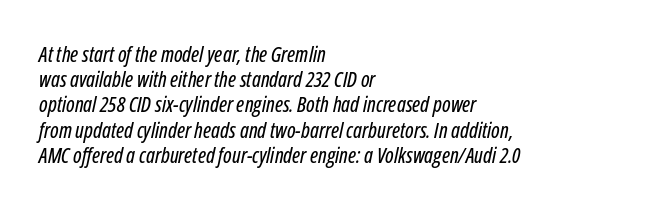
The image shows 21 px text type, italic (leaning right); set left-aligned, line spacing 1.2x, normal letter spacing, not underlined.
